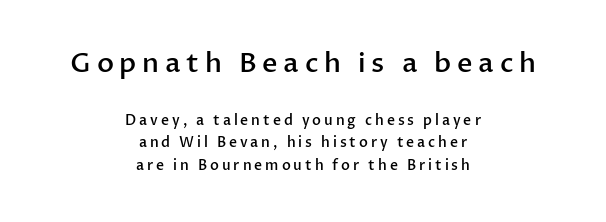
Q: Is the text bold? A: Semi-bold.
Q: Is the text italic (slanted)? A: No, it is upright.
Q: Is the text underlined? A: No.
Q: How is the paragraph aligned? A: Centered.
Q: Is the spacing between letters normal or unusually wide? A: Unusually wide.
Q: Is the spacing between lines tight, normal or loose? A: Normal.
Q: Which block of text is set in a larger size, the first (top) or the second (bottom)? A: The first (top) one.
